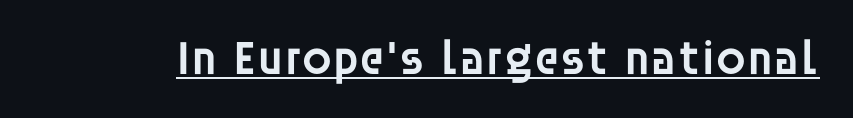
The image shows 49 px semibold sans-serif type, upright; set normal letter spacing, underlined; low stroke contrast and a large x-height.
